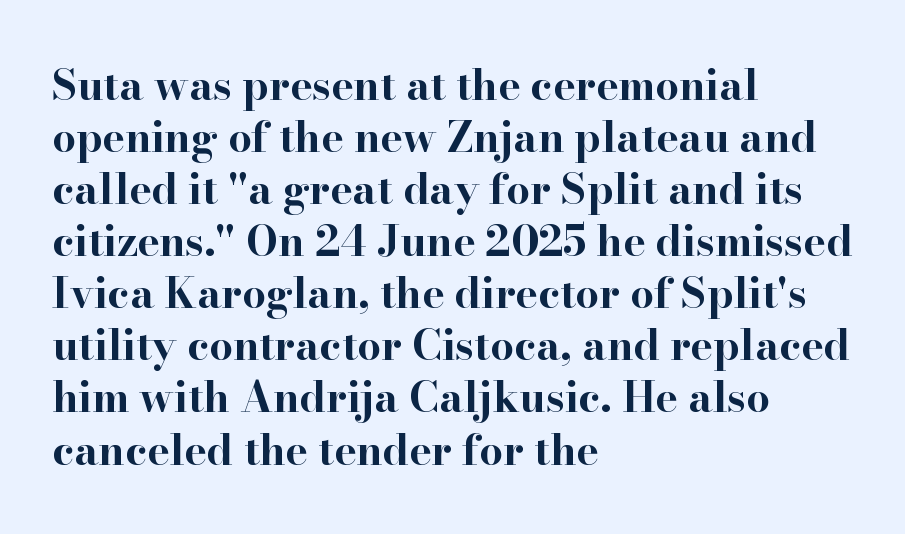
{"serif": "yes", "italic": "no", "bold": "yes", "weight": "bold", "width": "wide", "stroke_contrast": "high", "x_height": "small", "monospaced": "no", "underline": "no", "align": "left", "line_spacing_ratio": 1.24, "letter_spacing": "normal", "letter_spacing_em": 0.0, "glyph_px": 42}
